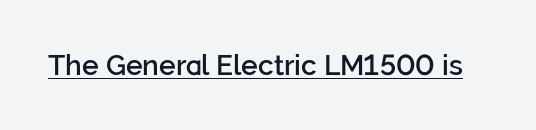
The image shows 28 px semibold sans-serif type, upright; set normal letter spacing, underlined; low stroke contrast and a medium x-height.
